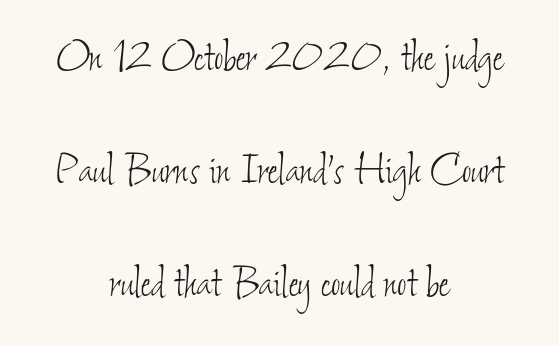
Q: Is the text bold? A: No.
Q: Is the text underlined? A: No.
Q: How is the paragraph aligned? A: Centered.
Q: Is the spacing between letters normal or unusually wide? A: Normal.
Q: Is the spacing between lines tight, normal or loose? A: Loose.
Q: Width (condensed, normal, or wide)? A: Condensed.
Q: Stroke contrast? A: Low.
Q: x-height? A: Small.
Q: Monospaced? A: No.
